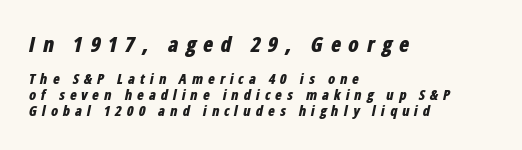
The ragged edge is on the right, which tells us the setting is flush left. These lines have a slow, spaced-out rhythm from letter to letter. Does the lettering tilt? It does — this is italic. Bold? Absolutely — the strokes are thick and heavy. Each row of text sits above clean, open space.
